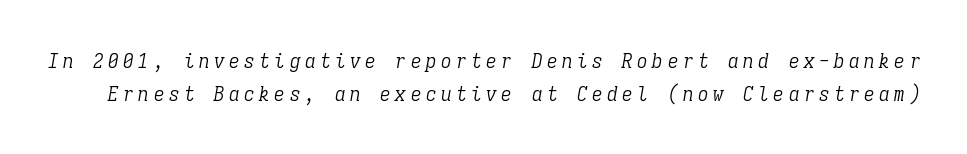
Q: Is the text bold? A: No.
Q: Is the text italic (slanted)? A: Yes, it leans right by about 9 degrees.
Q: Is the text underlined? A: No.
Q: Is the spacing between letters normal or unusually wide? A: Unusually wide.
Q: Is the spacing between lines tight, normal or loose? A: Normal.
